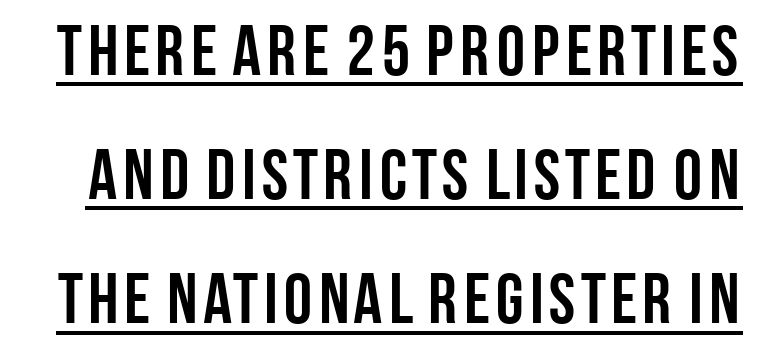
Each letter keeps its own natural width here, so spacing adapts to shape. Posture: straight, roman, zero tilt. You can see a thin bar hugging the bottom of the glyphs. Set as a true bold cut, around the 700 mark. Compared with typical body copy, the letter spacing here is the same.
